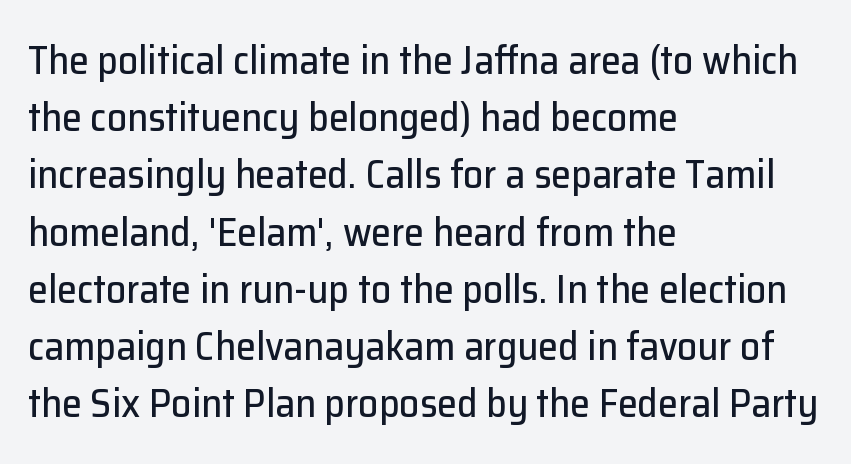
The image shows 40 px sans-serif type, upright; set left-aligned, normal line spacing (1.43x), normal letter spacing, not underlined; low stroke contrast and a medium x-height.
